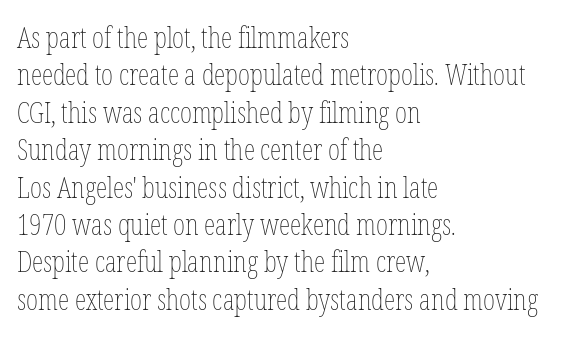
The image shows 29 px thin, condensed type, upright; set left-aligned, normal line spacing (1.29x), normal letter spacing, not underlined; low stroke contrast and a medium x-height.
